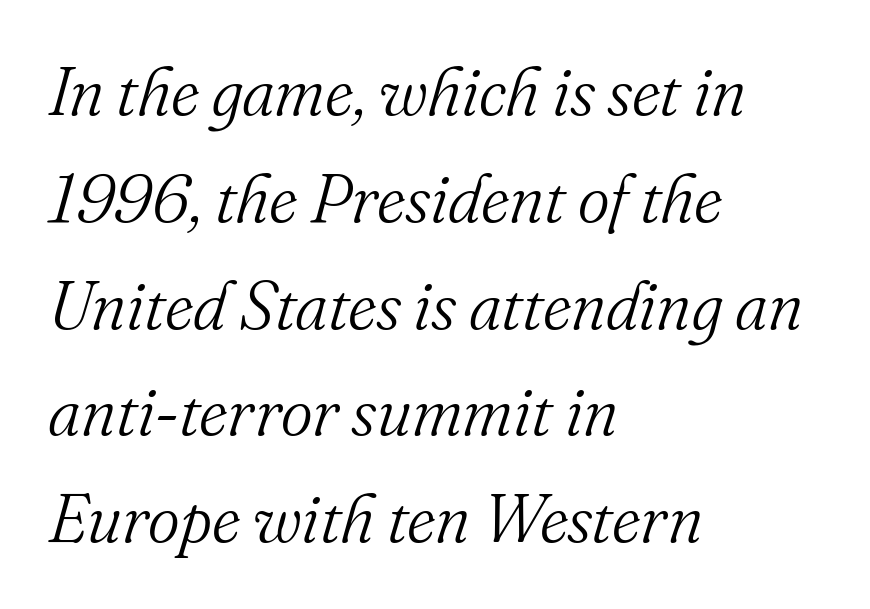
{"serif": "yes", "italic": "yes", "lean": "right", "slant_degrees": 16, "bold": "no", "weight": "light", "width": "normal", "stroke_contrast": "medium", "x_height": "small", "monospaced": "no", "underline": "no", "align": "left", "line_spacing": "normal", "line_spacing_ratio": 1.57, "letter_spacing": "normal", "letter_spacing_em": 0.0, "glyph_px": 68}
